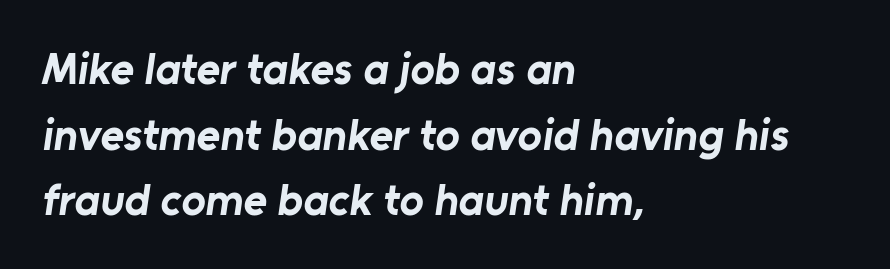
Q: Is the text bold? A: Yes.
Q: Is the typeface a serif or a sans-serif typeface? A: Sans-serif.
Q: Is the text underlined? A: No.
Q: How is the paragraph aligned? A: Left-aligned.
Q: Is the spacing between letters normal or unusually wide? A: Normal.
Q: Is the spacing between lines tight, normal or loose? A: Normal.
Q: Width (condensed, normal, or wide)? A: Normal.
Q: Stroke contrast? A: Low.
Q: x-height? A: Medium.
Q: Monospaced? A: No.
